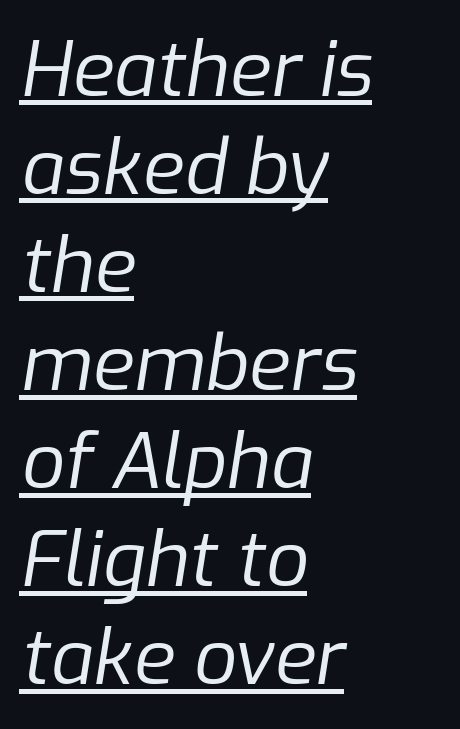
These lines are rendered in a variable-pitch font. Layout note: lines flush left. The typesetter has applied underlining to the passage shown. The line-height multiplier appears to be the usual default. Designer's note — italics engaged. Students, note that the glyphs here touch the page at normal intervals.
